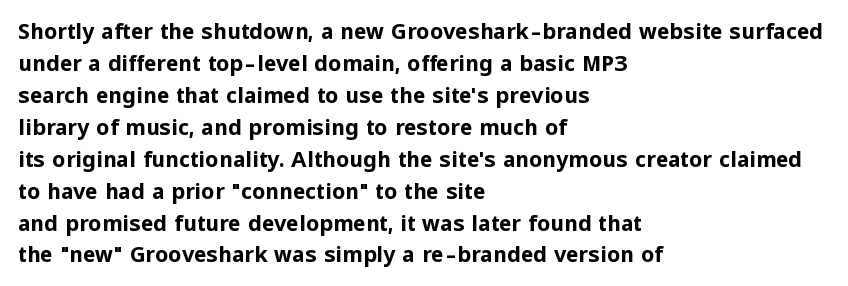
The image shows 21 px bold type, upright; set left-aligned, normal line spacing (1.52x), normal letter spacing, not underlined.
